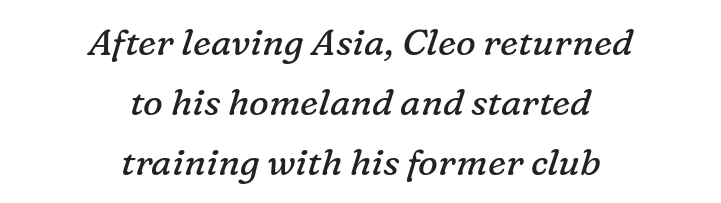
{"serif": "yes", "italic": "yes", "lean": "right", "slant_degrees": 16, "bold": "no", "weight": "regular", "width": "normal", "stroke_contrast": "low", "x_height": "medium", "monospaced": "no", "underline": "no", "align": "center", "line_spacing": "normal", "line_spacing_ratio": 1.62, "letter_spacing": "normal", "letter_spacing_em": 0.0, "glyph_px": 37}
